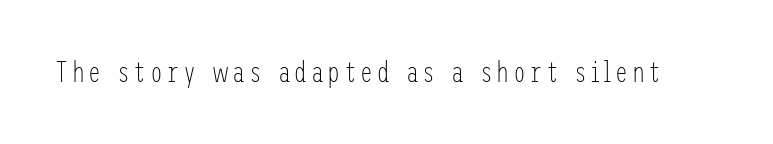
Type style note: lacks serifs. Caption: face not bold, strokes unweighted. Rendered with straight, roman letterforms. The words here are not underlined.
